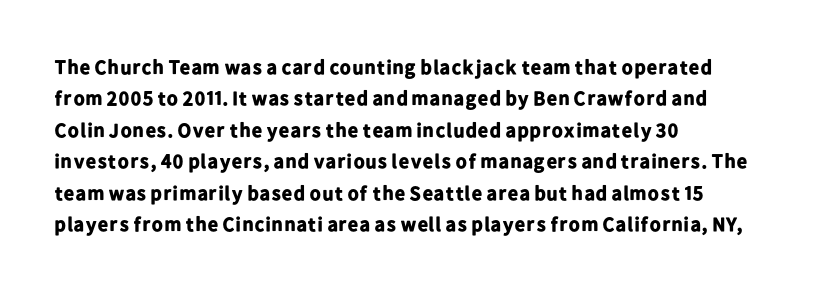
{"italic": "no", "bold": "yes", "underline": "no", "align": "left", "line_spacing": "normal", "line_spacing_ratio": 1.57, "letter_spacing": "normal", "letter_spacing_em": 0.0, "glyph_px": 20}
